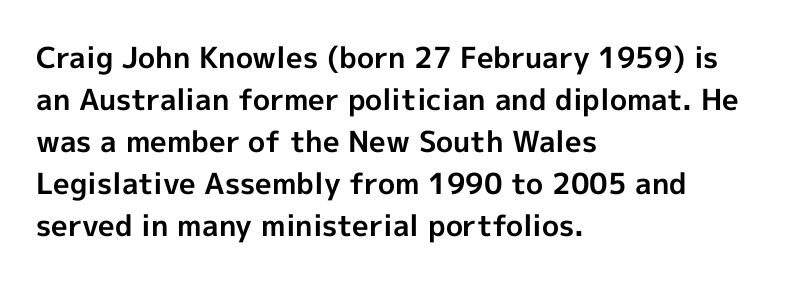
The image shows 29 px bold sans-serif type, upright; set left-aligned, normal line spacing (1.45x), normal letter spacing, not underlined; a medium x-height.
